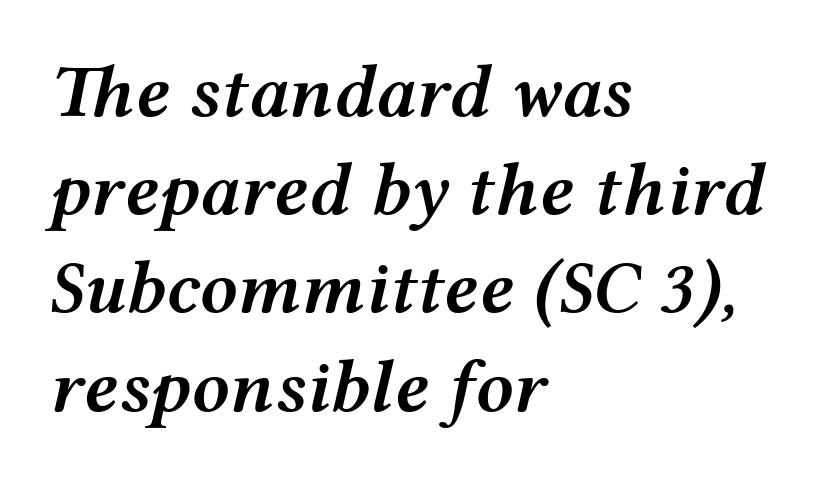
The image shows 75 px semibold, wide type, italic (leaning right); set left-aligned, normal line spacing (1.31x), normal letter spacing, not underlined; medium stroke contrast and a medium x-height.
